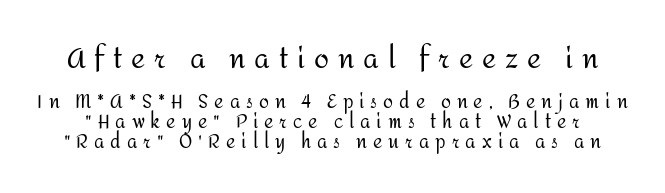
{"italic": "no", "bold": "no", "underline": "no", "line_spacing": "tight", "line_spacing_ratio": 1.1, "letter_spacing": "wide", "letter_spacing_em": 0.33, "larger_block": "first", "size_ratio": 1.5, "glyph_px": 27}
